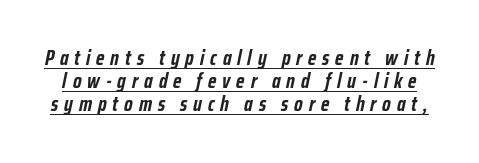
Q: Is the text bold? A: Yes.
Q: Is the text italic (slanted)? A: Yes, it leans right by about 12 degrees.
Q: Is the text underlined? A: Yes.
Q: Is the spacing between letters normal or unusually wide? A: Unusually wide.
Q: Is the spacing between lines tight, normal or loose? A: Tight.
